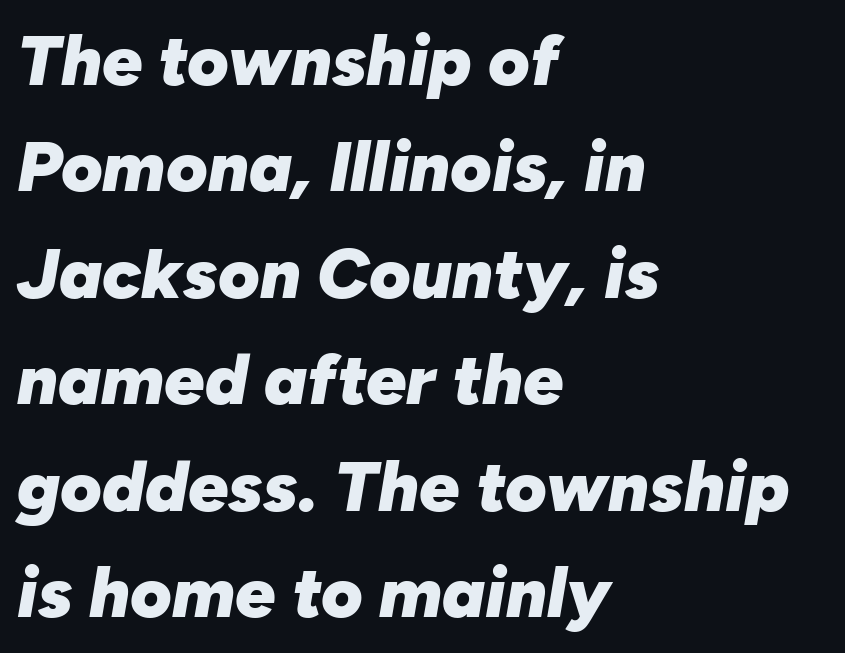
The image shows 71 px heavy type, italic (leaning right); set left-aligned, normal line spacing (1.5x), normal letter spacing, not underlined; low stroke contrast and a medium x-height.
